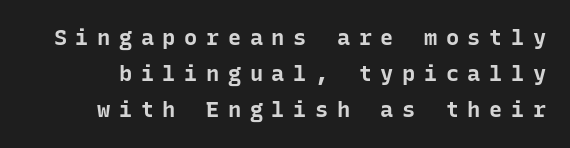
{"italic": "no", "bold": "yes", "underline": "no", "line_spacing": "normal", "line_spacing_ratio": 1.64, "letter_spacing": "wide", "letter_spacing_em": 0.39, "glyph_px": 22}
